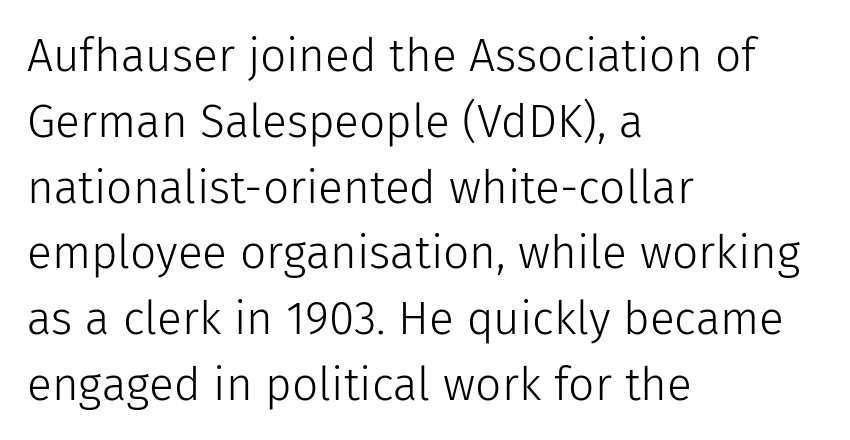
Q: Is the text bold? A: No.
Q: Is the text italic (slanted)? A: No, it is upright.
Q: Is the typeface a serif or a sans-serif typeface? A: Sans-serif.
Q: Is the text underlined? A: No.
Q: How is the paragraph aligned? A: Left-aligned.
Q: Is the spacing between letters normal or unusually wide? A: Normal.
Q: Is the spacing between lines tight, normal or loose? A: Normal.
Q: Width (condensed, normal, or wide)? A: Normal.
Q: Stroke contrast? A: Low.
Q: x-height? A: Medium.
Q: Monospaced? A: No.
